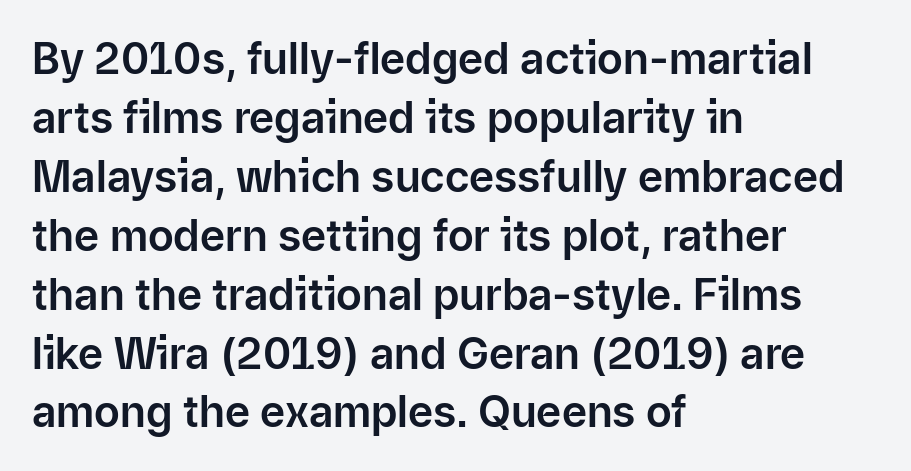
Q: Is the text italic (slanted)? A: No, it is upright.
Q: Is the typeface a serif or a sans-serif typeface? A: Sans-serif.
Q: Is the text underlined? A: No.
Q: How is the paragraph aligned? A: Left-aligned.
Q: Is the spacing between letters normal or unusually wide? A: Normal.
Q: Is the spacing between lines tight, normal or loose? A: Normal.
Q: Width (condensed, normal, or wide)? A: Normal.
Q: Stroke contrast? A: Low.
Q: x-height? A: Medium.
Q: Monospaced? A: No.
